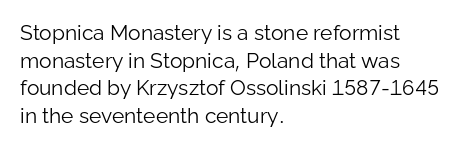
{"italic": "no", "bold": "no", "underline": "no", "align": "left", "line_spacing": "normal", "line_spacing_ratio": 1.32, "letter_spacing": "normal", "letter_spacing_em": 0.0, "glyph_px": 21}
